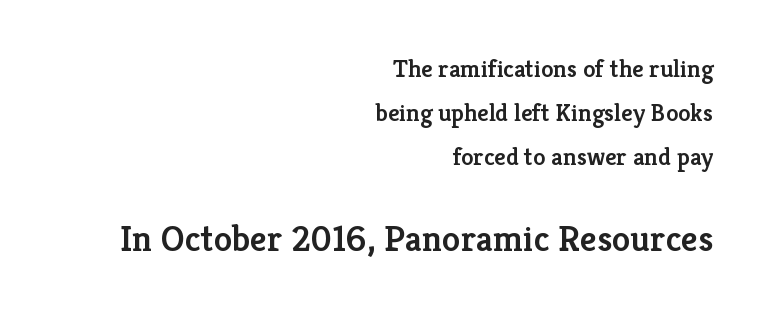
The typesetter chose a ragged-left arrangement here. These lines are composed in type with serifs. On the weight axis this lands at semibold, roughly 600. You could call the tracking neutral — neither tight nor loose. Caption: upper text group reduced, lower text group enlarged. Decoration check: the copy has no underline.
